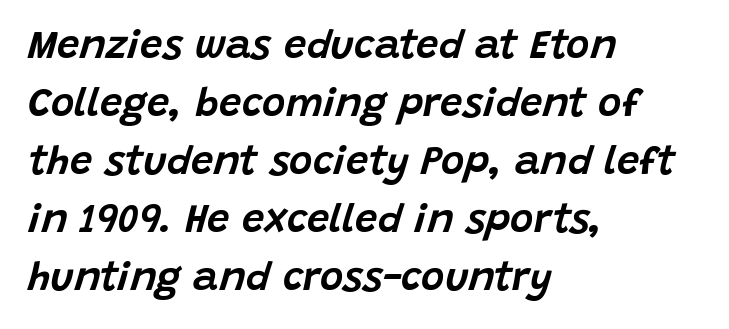
Q: Is the text italic (slanted)? A: Yes, it leans right by about 15 degrees.
Q: Is the text underlined? A: No.
Q: How is the paragraph aligned? A: Left-aligned.
Q: Is the spacing between letters normal or unusually wide? A: Normal.
Q: Is the spacing between lines tight, normal or loose? A: Normal.
Q: Width (condensed, normal, or wide)? A: Normal.
Q: Stroke contrast? A: Low.
Q: x-height? A: Large.
Q: Monospaced? A: No.
